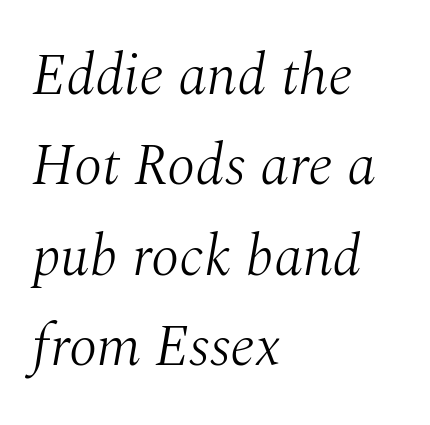
Vertical spacing — default. Is this a heavy cut? Hardly; it is regular or lighter. Visually the block forms a straight wall on the left and a jagged coastline on the right. Unlike a clean sans, this face finishes its strokes with serifs. Character widths vary here, with narrow letters taking less room than wide ones.
